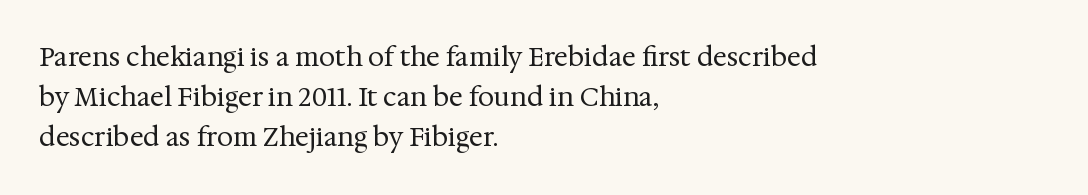
The image shows 26 px text type, upright; set left-aligned, normal line spacing (1.54x), normal letter spacing, not underlined.
